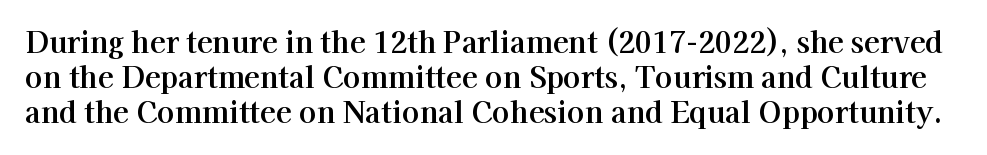
The image shows 29 px serif type, upright; set line spacing 1.21x, normal letter spacing, not underlined; high stroke contrast and a medium x-height.
